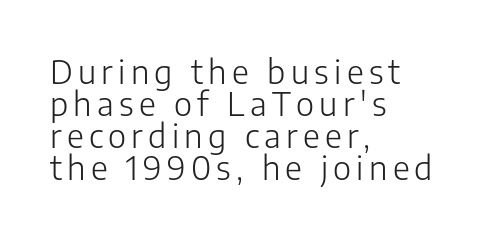
{"serif": "no", "italic": "no", "bold": "no", "weight": "light", "width": "normal", "stroke_contrast": "low", "x_height": "medium", "monospaced": "no", "underline": "no", "align": "left", "line_spacing": "tight", "line_spacing_ratio": 0.97, "glyph_px": 33}
